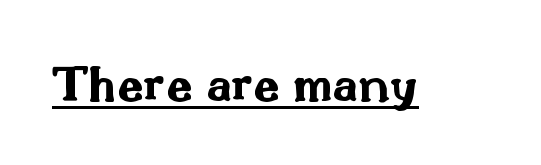
The image shows 54 px bold, wide sans-serif type, upright; set normal letter spacing, underlined; medium stroke contrast and a small x-height.
